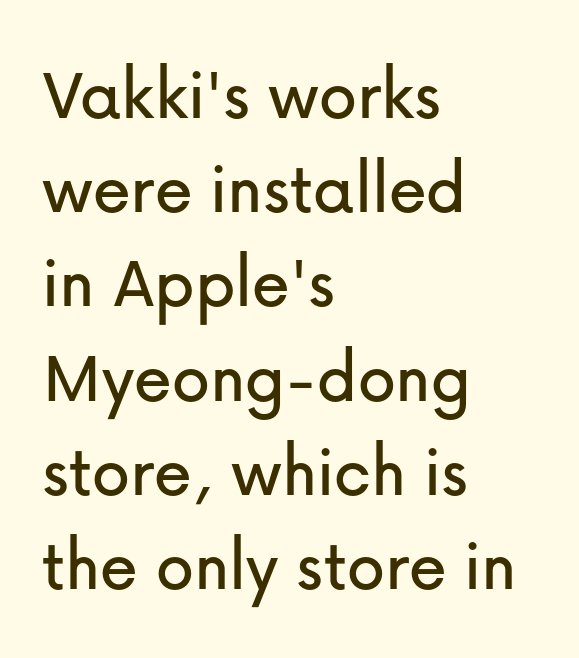
The image shows 76 px sans-serif type, upright; set left-aligned, line spacing 1.24x, normal letter spacing, not underlined; low stroke contrast and a medium x-height.
